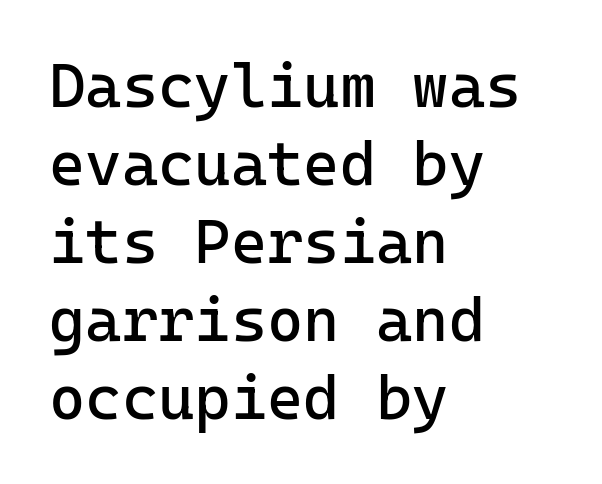
Regarding leading, the lines here are spaced in the standard way. Looks like terminal output: every glyph gets an equal slot. Each stroke keeps to a modest, everyday thickness or less. Glance below the letters and you will spot only blank space. The setting favours the left margin, as ordinary paragraphs usually do.
